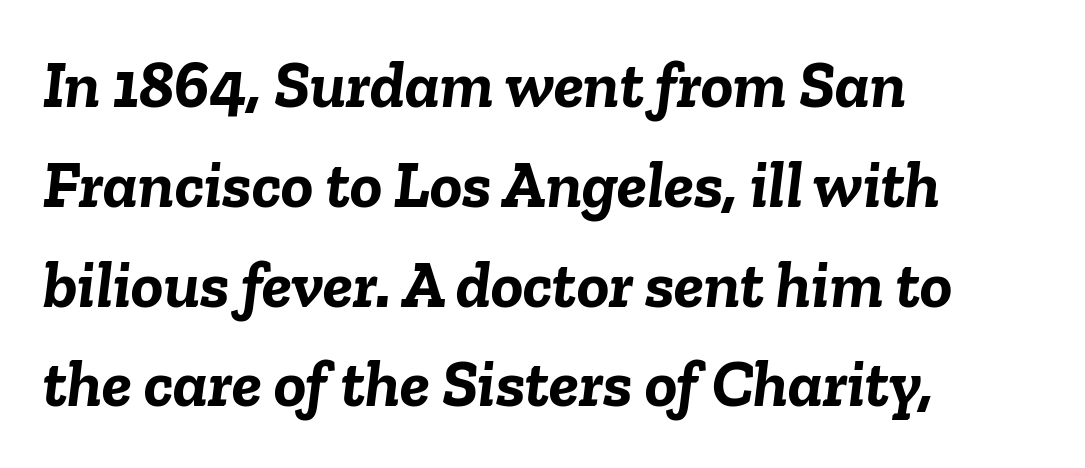
The image shows 67 px semibold type, italic (leaning right); set left-aligned, normal line spacing (1.49x), normal letter spacing, not underlined; low stroke contrast and a medium x-height.
